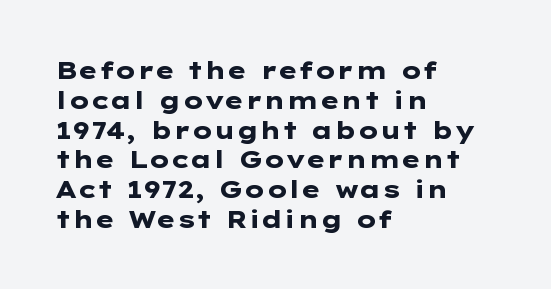
{"italic": "no", "bold": "yes", "underline": "no", "align": "left", "line_spacing_ratio": 1.24, "letter_spacing": "normal", "letter_spacing_em": 0.0, "glyph_px": 24}
